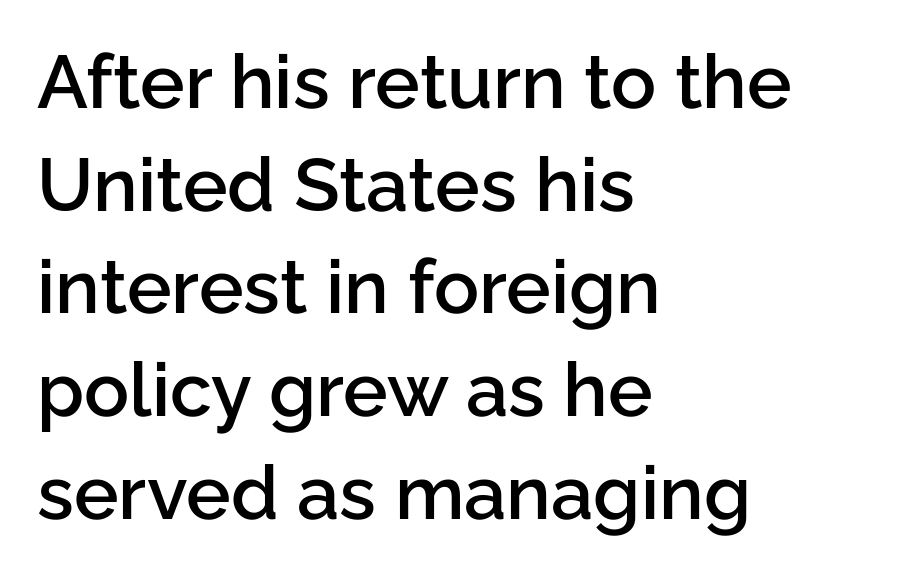
The image shows 75 px semibold sans-serif type, upright; set left-aligned, normal line spacing (1.37x), normal letter spacing, not underlined; low stroke contrast and a medium x-height.
